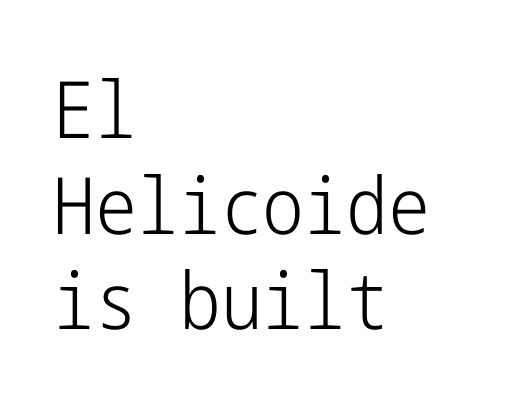
{"serif": "no", "italic": "no", "bold": "no", "weight": "light", "width": "condensed", "stroke_contrast": "low", "x_height": "medium", "underline": "no", "align": "left", "line_spacing_ratio": 1.21, "letter_spacing": "normal", "letter_spacing_em": 0.0, "glyph_px": 79}
